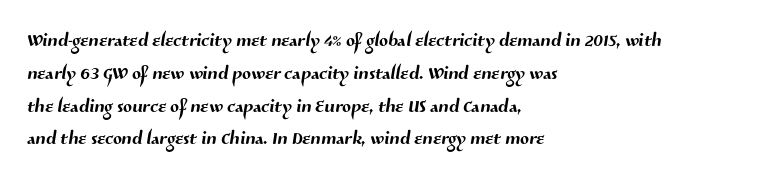
{"underline": "no", "align": "left", "line_spacing": "normal", "line_spacing_ratio": 1.26, "letter_spacing": "normal", "letter_spacing_em": 0.0, "glyph_px": 26}
